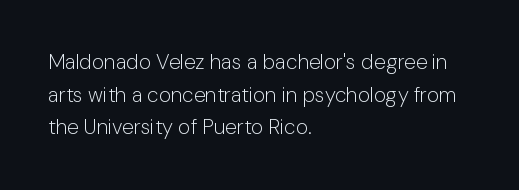
The image shows 21 px text type, upright; set left-aligned, normal line spacing (1.55x), normal letter spacing, not underlined.
